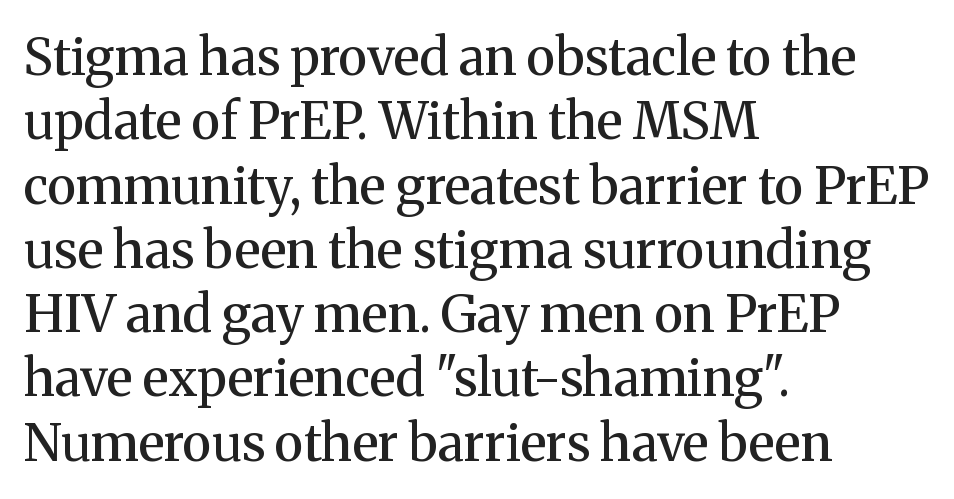
Font category for this specimen: serif. The passage shown is typed in a proportional face where columns would drift. A bit beefed up — I'd call it semibold rather than bold. The compositor pushed each line to the left boundary.
